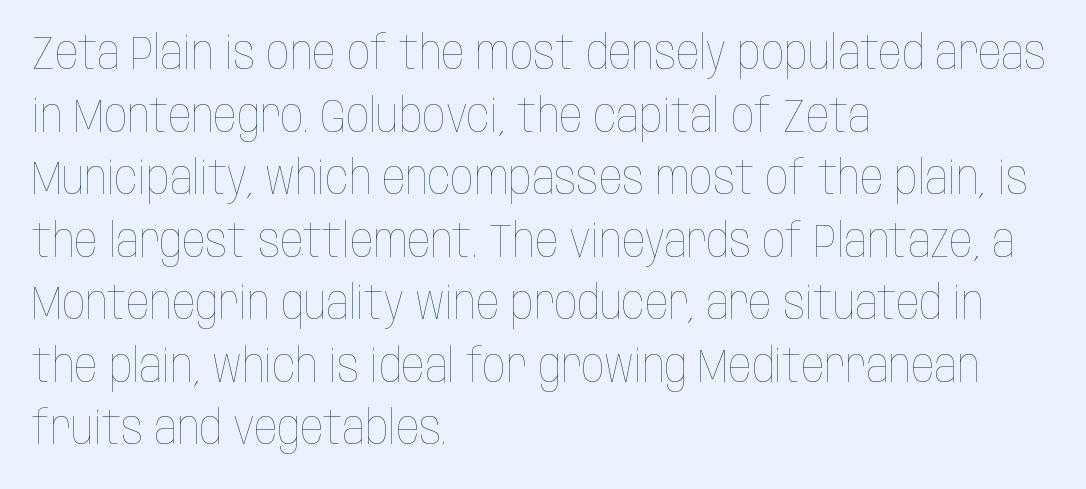
Unlike italic type, these characters show no tilt at all. Each letter keeps its own natural width here, so spacing adapts to shape. Compared with a centered layout, this one pins lines to the left instead. What's the leading like? Ordinary, nothing unusual.
